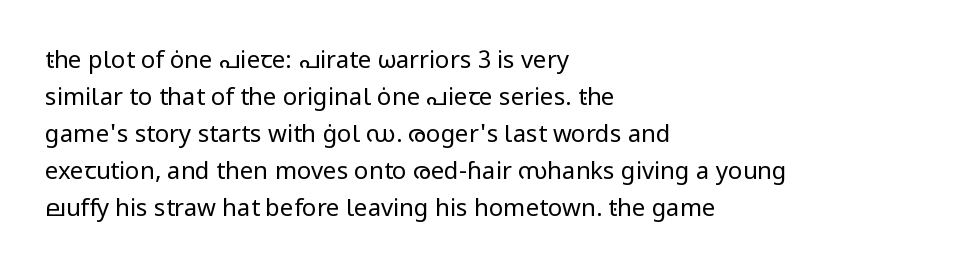
Q: Is the text bold? A: No.
Q: Is the text italic (slanted)? A: No, it is upright.
Q: Is the text underlined? A: No.
Q: How is the paragraph aligned? A: Left-aligned.
Q: Is the spacing between letters normal or unusually wide? A: Normal.
Q: Is the spacing between lines tight, normal or loose? A: Normal.
